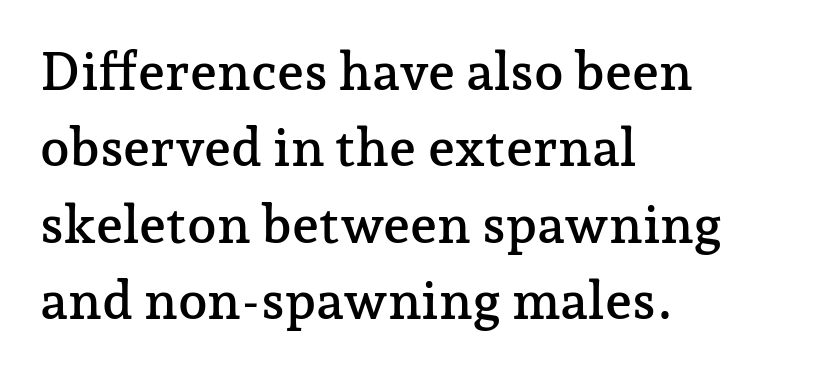
Short note: letters normally spaced. Varying glyph widths throughout — classic text-font behaviour. The lettering stays uniformly vertical, giving the passage a roman look. Vertically, the passage feels balanced, rows spaced as you'd expect. To sum up the face: it has serifs. Line starts are locked; line ends wander.
